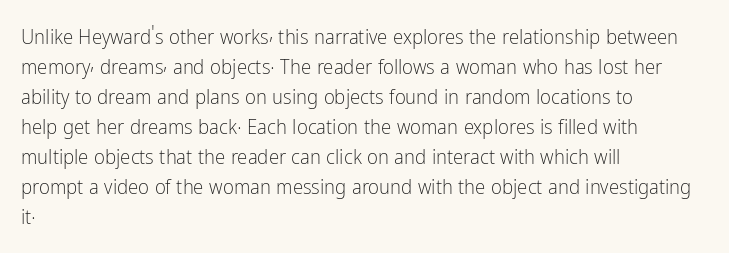
{"italic": "no", "bold": "no", "underline": "no", "align": "left", "line_spacing": "normal", "line_spacing_ratio": 1.43, "letter_spacing": "normal", "letter_spacing_em": 0.0, "glyph_px": 21}
